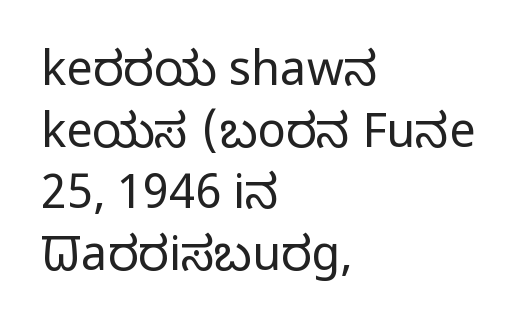
{"serif": "no", "italic": "no", "bold": "no", "weight": "regular", "width": "condensed", "stroke_contrast": "low", "x_height": "large", "monospaced": "no", "underline": "no", "align": "left", "line_spacing": "normal", "line_spacing_ratio": 1.31, "letter_spacing": "normal", "letter_spacing_em": 0.0, "glyph_px": 47}
